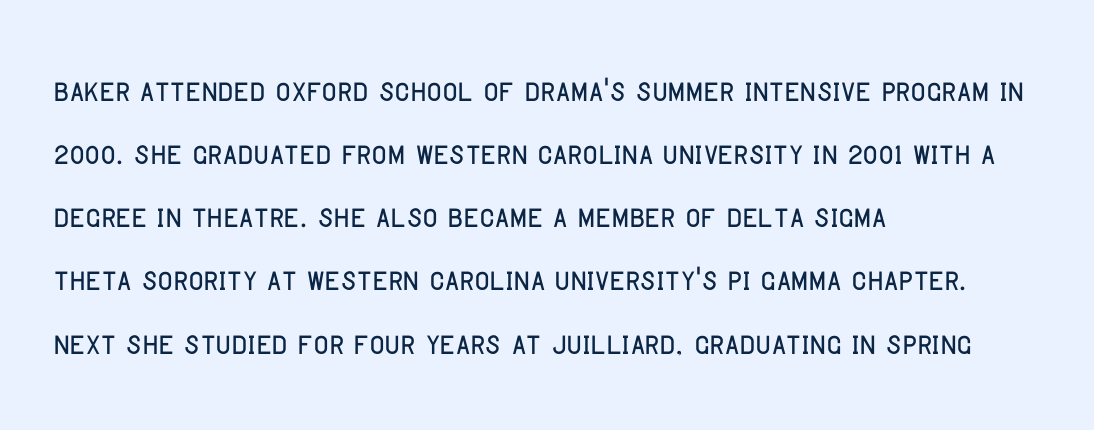
Q: Is the text italic (slanted)? A: No, it is upright.
Q: Is the typeface a serif or a sans-serif typeface? A: Sans-serif.
Q: Is the text underlined? A: No.
Q: How is the paragraph aligned? A: Left-aligned.
Q: Is the spacing between letters normal or unusually wide? A: Normal.
Q: Is the spacing between lines tight, normal or loose? A: Normal.
Q: Width (condensed, normal, or wide)? A: Condensed.
Q: Stroke contrast? A: Low.
Q: x-height? A: Large.
Q: Monospaced? A: No.
